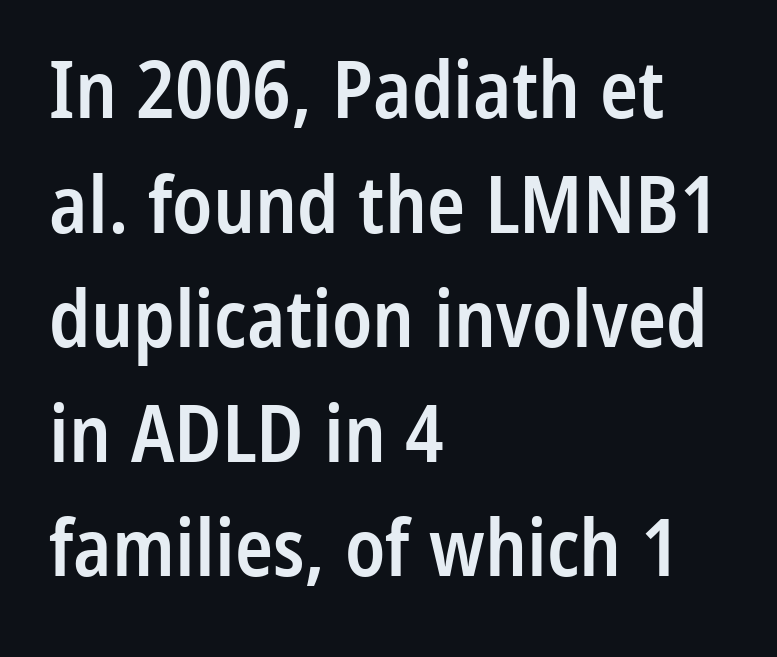
Q: Is the text bold? A: Semi-bold.
Q: Is the text italic (slanted)? A: No, it is upright.
Q: Is the typeface a serif or a sans-serif typeface? A: Sans-serif.
Q: Is the text underlined? A: No.
Q: How is the paragraph aligned? A: Left-aligned.
Q: Is the spacing between letters normal or unusually wide? A: Normal.
Q: Is the spacing between lines tight, normal or loose? A: Normal.
Q: Width (condensed, normal, or wide)? A: Condensed.
Q: Stroke contrast? A: Low.
Q: x-height? A: Medium.
Q: Monospaced? A: No.
